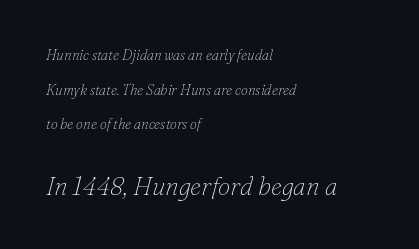
The emphasis by scale lands on block number two, below. The lettering tilts uniformly, giving the passage an italic look. The string is rendered with underlining switched off. Short note: letters normally spaced. Horizontal bands of white between lines are thick stripes. Layout note: lines flush left.
